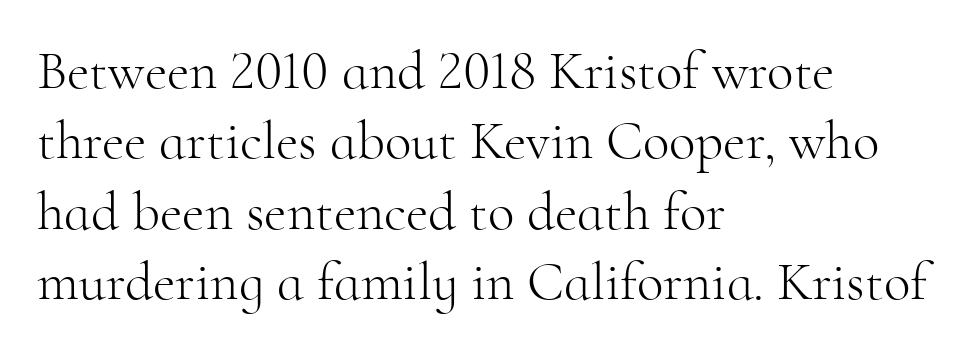
The image shows 55 px light serif type, upright; set left-aligned, normal line spacing (1.28x), normal letter spacing, not underlined; high stroke contrast and a small x-height.
